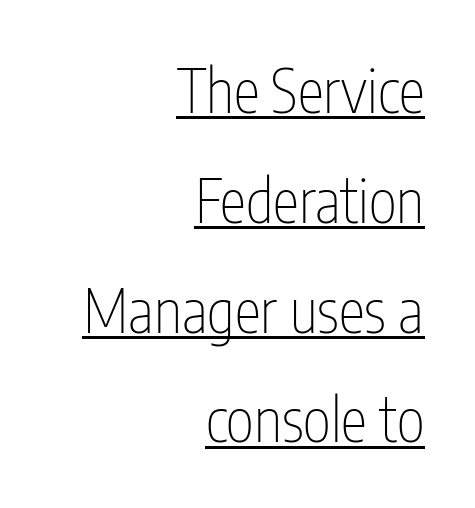
{"serif": "no", "italic": "no", "bold": "no", "weight": "thin", "width": "condensed", "stroke_contrast": "low", "x_height": "medium", "monospaced": "no", "underline": "yes", "align": "right", "line_spacing_ratio": 1.83, "letter_spacing": "normal", "letter_spacing_em": 0.0, "glyph_px": 60}
